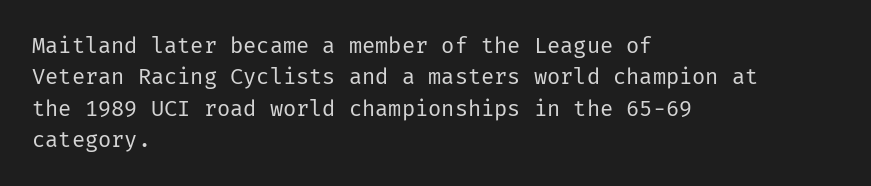
The line-height multiplier appears to be the usual default. The ragged edge is on the right, which tells us the setting is flush left. A typesetter would mark this as roman, not italic. This sample uses plain, unmodified letter spacing. No letter is thick-stroked: the sample isn't bold.
